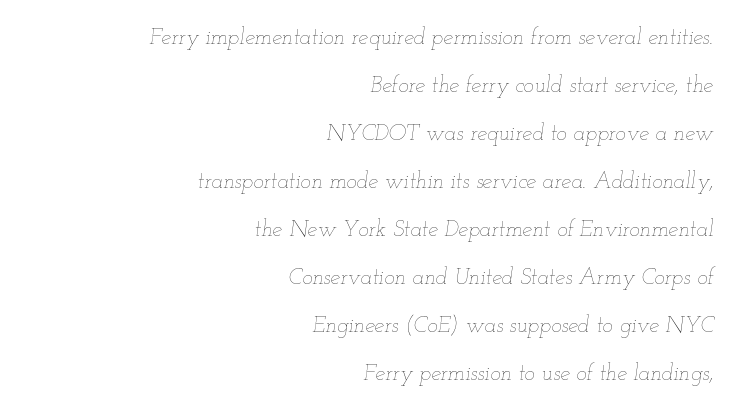
The image shows 22 px text type, italic (leaning right); set right-aligned, loose line spacing (2.18x), normal letter spacing, not underlined.
